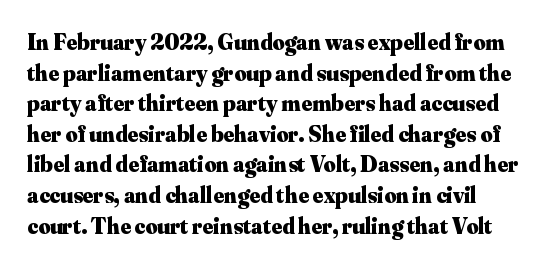
The image shows 23 px bold type, upright; set normal line spacing (1.33x), normal letter spacing, not underlined.
